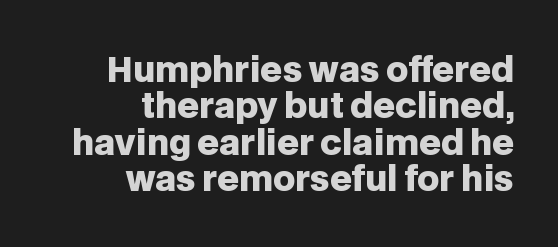
{"serif": "no", "italic": "no", "bold": "yes", "weight": "heavy", "width": "normal", "stroke_contrast": "low", "x_height": "large", "monospaced": "no", "underline": "no", "align": "right", "line_spacing": "tight", "line_spacing_ratio": 1.07, "letter_spacing": "normal", "letter_spacing_em": 0.0, "glyph_px": 34}
